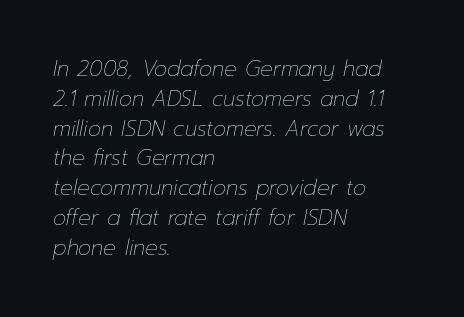
{"italic": "yes", "lean": "right", "slant_degrees": 12, "bold": "no", "underline": "no", "align": "left", "line_spacing": "normal", "line_spacing_ratio": 1.42, "letter_spacing": "normal", "letter_spacing_em": 0.0, "glyph_px": 21}
